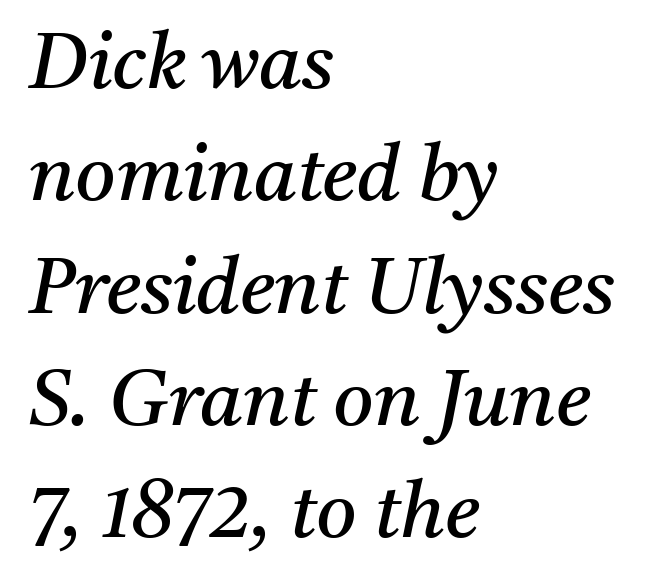
The image shows 78 px regular-weight serif type, italic (leaning right); set left-aligned, normal line spacing (1.44x), normal letter spacing, not underlined; medium stroke contrast and a medium x-height.
